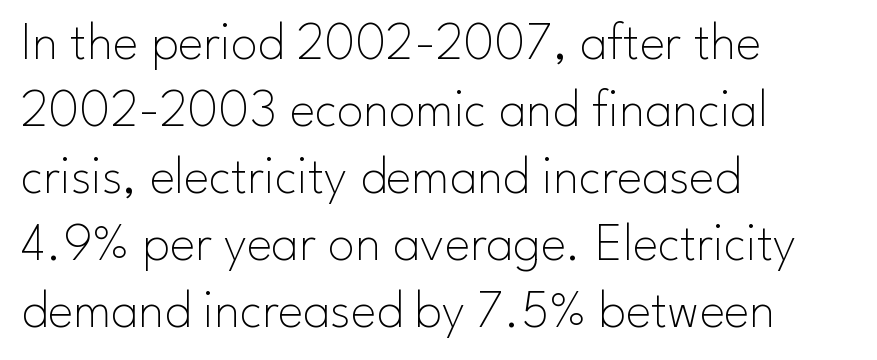
Q: Is the text bold? A: No.
Q: Is the text italic (slanted)? A: No, it is upright.
Q: Is the typeface a serif or a sans-serif typeface? A: Sans-serif.
Q: Is the text underlined? A: No.
Q: How is the paragraph aligned? A: Left-aligned.
Q: Is the spacing between letters normal or unusually wide? A: Normal.
Q: Width (condensed, normal, or wide)? A: Normal.
Q: Stroke contrast? A: Low.
Q: x-height? A: Small.
Q: Monospaced? A: No.
